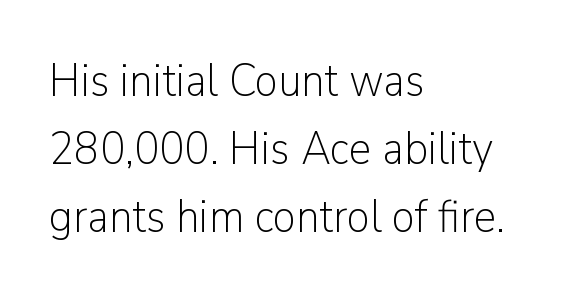
Students, note that the glyphs here touch the page at normal intervals. Posture: vertical. Font category for this specimen: sans-serif. Is this a fixed-width face? No — the glyphs have proportional, varying widths.
